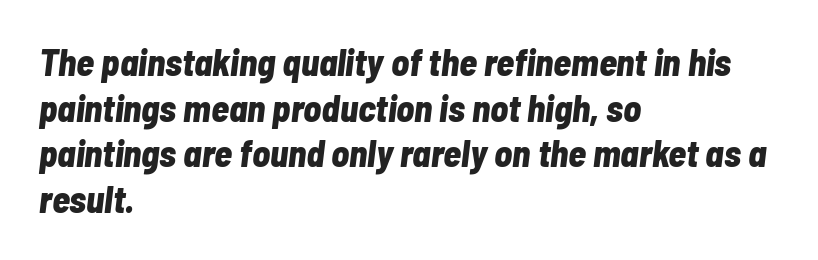
{"italic": "yes", "lean": "right", "slant_degrees": 7, "bold": "yes", "weight": "bold", "width": "condensed", "stroke_contrast": "low", "x_height": "medium", "monospaced": "no", "underline": "no", "align": "left", "line_spacing_ratio": 1.23, "letter_spacing": "normal", "letter_spacing_em": 0.0, "glyph_px": 37}
